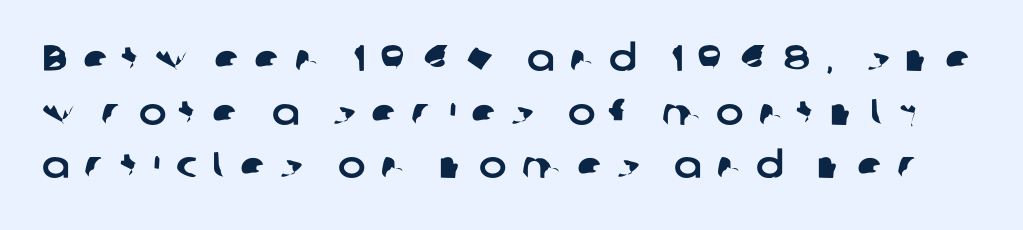
{"serif": "no", "width": "normal", "stroke_contrast": "low", "x_height": "medium", "monospaced": "no", "underline": "no", "line_spacing": "normal", "line_spacing_ratio": 1.45, "letter_spacing": "wide", "letter_spacing_em": 0.39, "glyph_px": 37}
